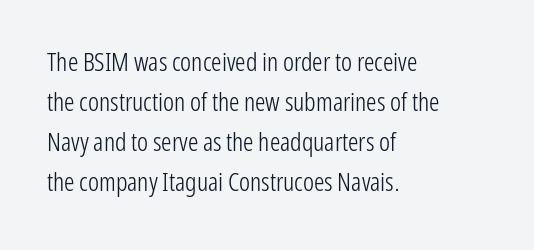
Q: Is the text bold? A: No.
Q: Is the text italic (slanted)? A: No, it is upright.
Q: Is the text underlined? A: No.
Q: How is the paragraph aligned? A: Left-aligned.
Q: Is the spacing between letters normal or unusually wide? A: Normal.
Q: Is the spacing between lines tight, normal or loose? A: Normal.
